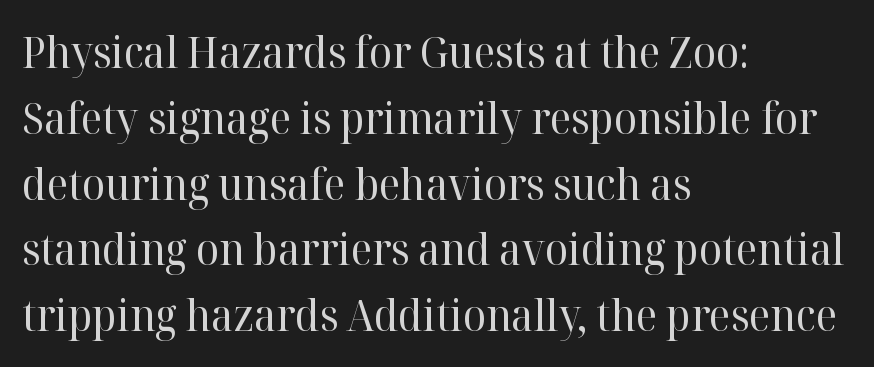
Q: Is the text bold? A: No.
Q: Is the text italic (slanted)? A: No, it is upright.
Q: Is the typeface a serif or a sans-serif typeface? A: Serif.
Q: Is the text underlined? A: No.
Q: How is the paragraph aligned? A: Left-aligned.
Q: Is the spacing between letters normal or unusually wide? A: Normal.
Q: Is the spacing between lines tight, normal or loose? A: Normal.
Q: Width (condensed, normal, or wide)? A: Normal.
Q: Stroke contrast? A: High.
Q: x-height? A: Medium.
Q: Monospaced? A: No.
